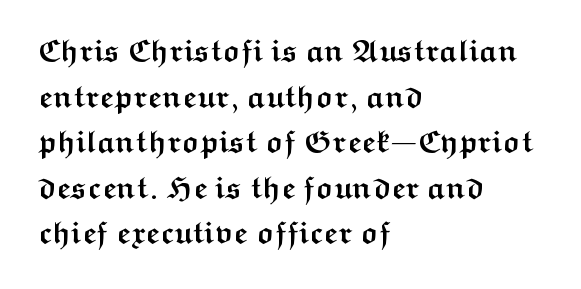
The image shows 31 px semibold, wide sans-serif type, upright; set left-aligned, normal line spacing (1.47x), normal letter spacing, not underlined; medium stroke contrast and a medium x-height.
